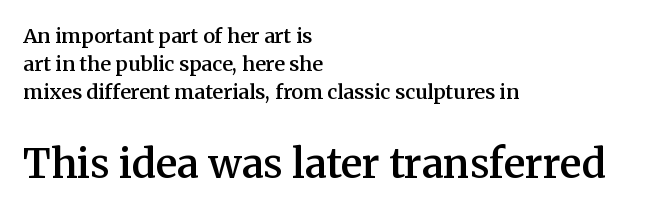
{"serif": "yes", "italic": "no", "bold": "semi", "weight": "semibold", "width": "normal", "stroke_contrast": "medium", "x_height": "medium", "monospaced": "no", "underline": "no", "align": "left", "line_spacing": "normal", "line_spacing_ratio": 1.39, "letter_spacing": "normal", "letter_spacing_em": 0.0, "larger_block": "second", "size_ratio": 2.0, "glyph_px": 40}
